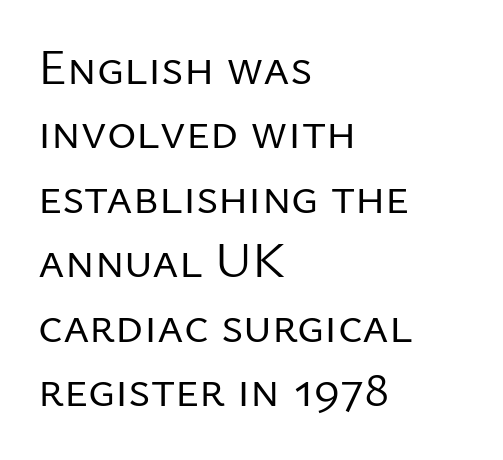
{"serif": "no", "italic": "no", "bold": "no", "weight": "regular", "width": "normal", "stroke_contrast": "low", "x_height": "medium", "monospaced": "no", "underline": "no", "align": "left", "line_spacing": "normal", "line_spacing_ratio": 1.29, "letter_spacing": "normal", "letter_spacing_em": 0.0, "glyph_px": 50}
